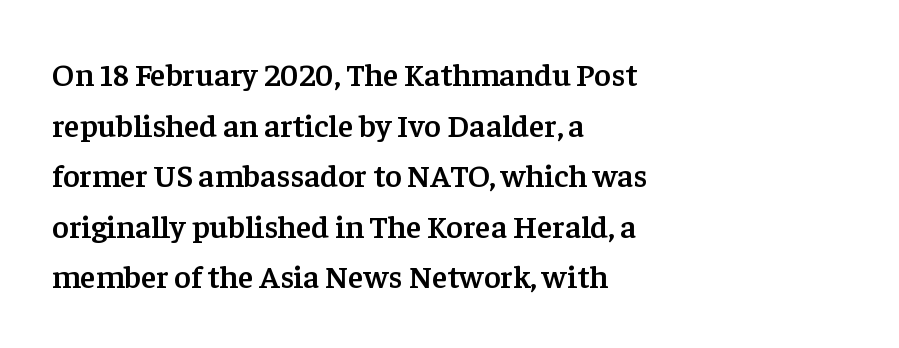
The image shows 32 px semibold serif type, upright; set left-aligned, normal line spacing (1.58x), normal letter spacing, not underlined; low stroke contrast and a medium x-height.
